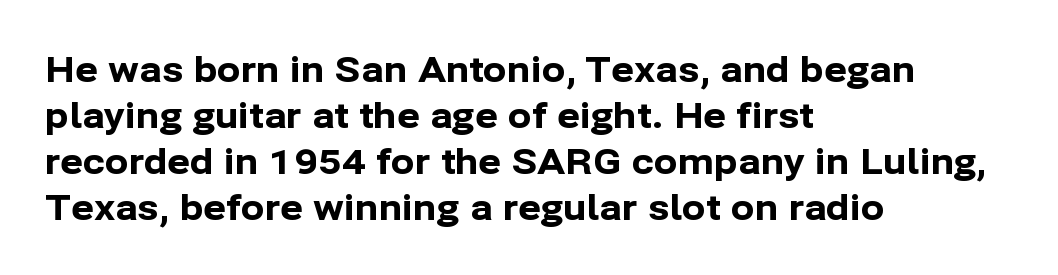
The image shows 35 px bold sans-serif type, upright; set left-aligned, normal line spacing (1.31x), normal letter spacing, not underlined; low stroke contrast and a medium x-height.
